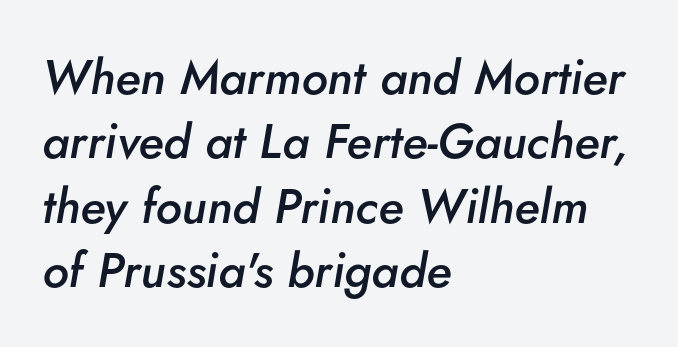
This is moderately heavy type, rendered in semibold. Looking at the ascenders, they clearly lean. No word sits above an underline. In CSS terms this would be text-align: left. In terms of leading, this rendering sits right in the middle.
